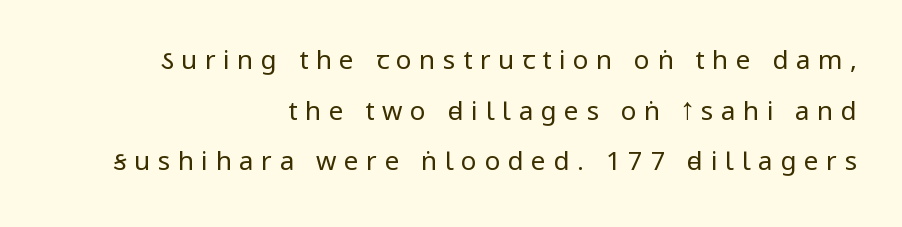
Check under the words: just untouched page. Rows of type keep a wide berth in the vertical direction. The tracking reads as deliberately expanded to a designer's eye. You can tell it's not italic because the verticals are truly vertical. Weight: regular or lighter. Line ends are locked; line starts wander.
